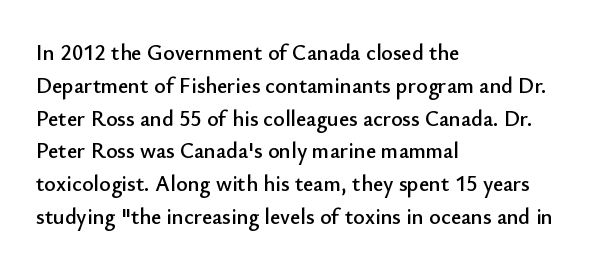
The specimen omits any rule beneath the text block's lines. Is the letter spacing exaggerated? No — it looks like the ordinary default. The typography opts for an upright posture over an oblique one. The rag falls on the right side of this text block. Baseline-to-baseline distance is the conventional proportion of letter height.
